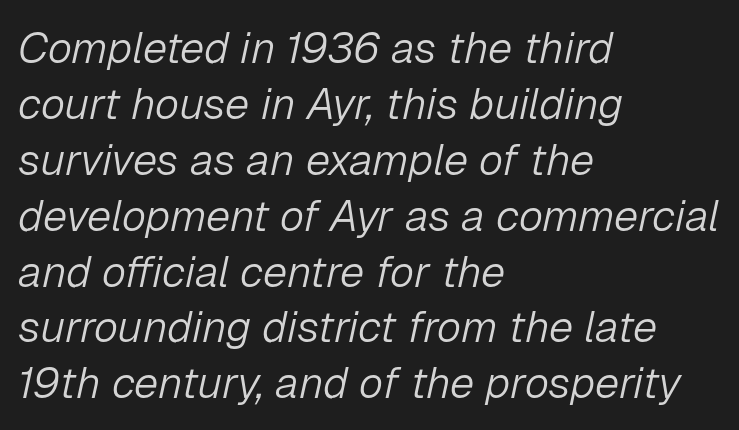
The image shows 44 px light type, italic (leaning right); set left-aligned, normal line spacing (1.27x), normal letter spacing, not underlined; low stroke contrast and a medium x-height.
